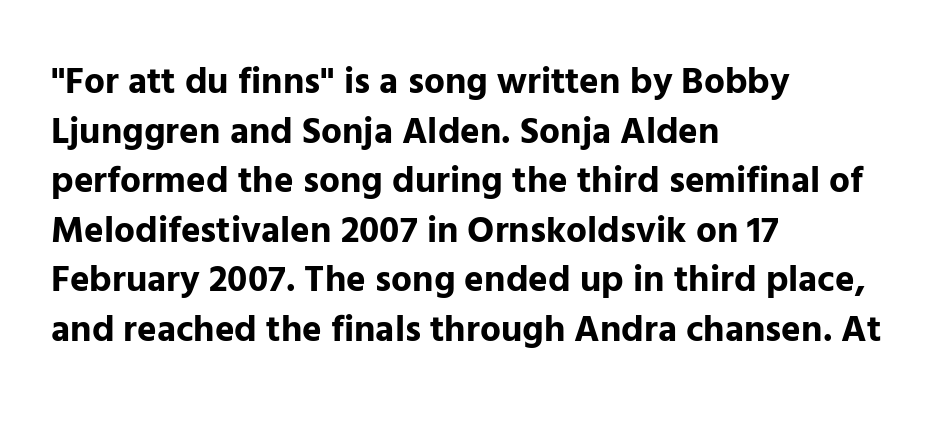
The image shows 37 px bold sans-serif type, upright; set left-aligned, normal line spacing (1.34x), normal letter spacing, not underlined; low stroke contrast and a medium x-height.
